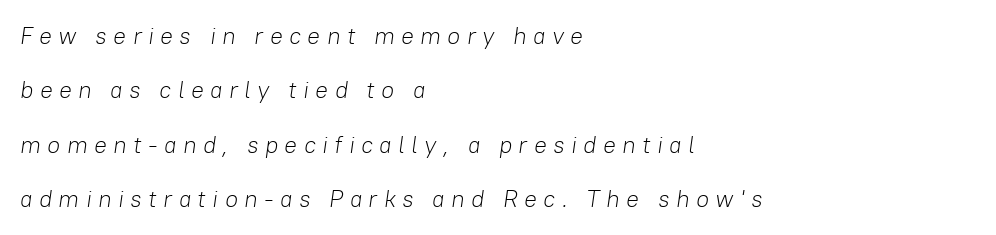
The image shows 24 px text type, italic (leaning right); set left-aligned, loose line spacing (2.27x), unusually wide letter spacing (+0.26 em), not underlined.
